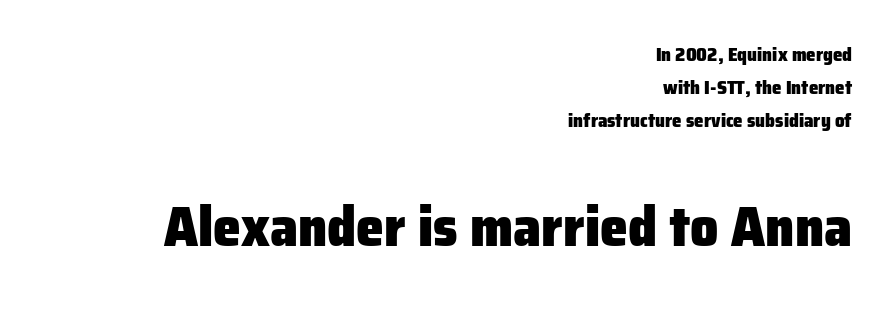
As a designer I'd log this as weight 700, bold. This rendering uses right alignment, leaving the left contour irregular. The passage shown is typed in a proportional face where columns would drift. Posture: upright roman. Nope, no serifs anywhere on these letters.
